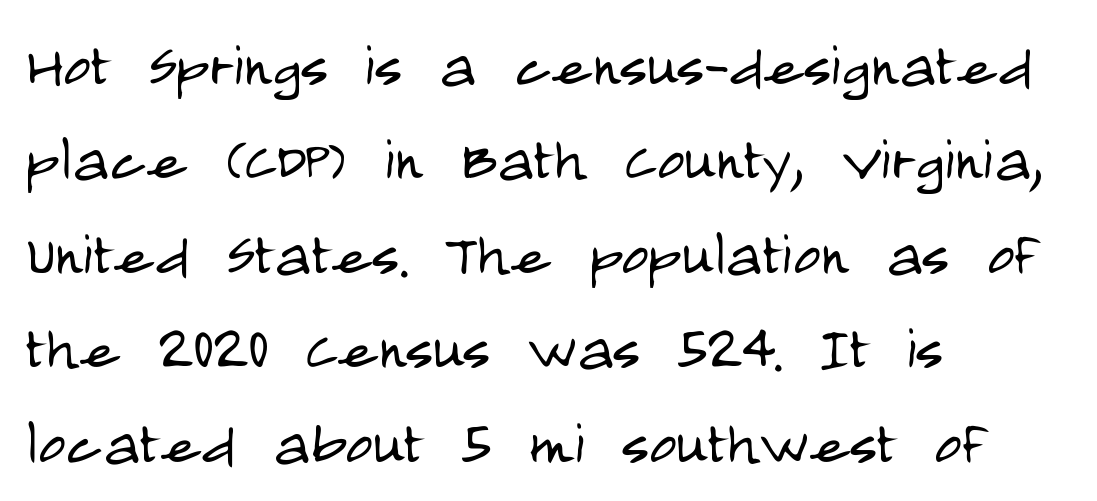
{"serif": "no", "italic": "no", "bold": "no", "weight": "light", "width": "condensed", "stroke_contrast": "low", "x_height": "large", "monospaced": "no", "underline": "no", "align": "left", "line_spacing": "normal", "line_spacing_ratio": 1.26, "letter_spacing": "normal", "letter_spacing_em": 0.0, "glyph_px": 75}
